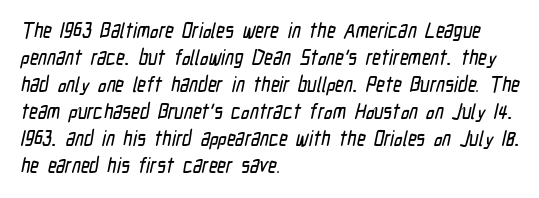
The image shows 21 px text type; set left-aligned, normal line spacing (1.29x), normal letter spacing, not underlined.
